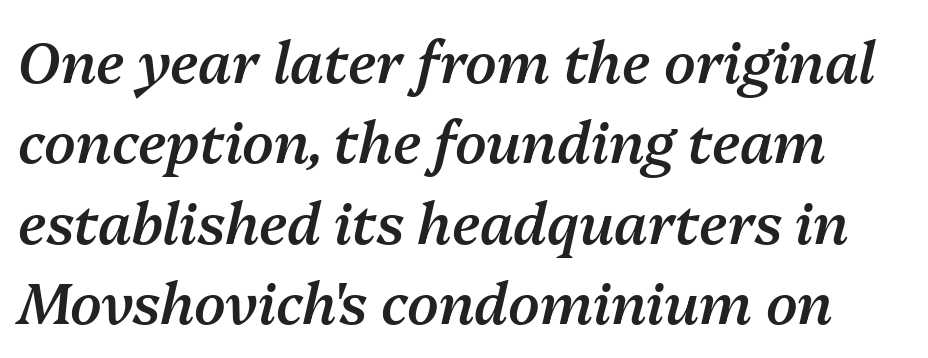
The image shows 57 px semibold type, italic (leaning right); set normal line spacing (1.41x), normal letter spacing, not underlined; medium stroke contrast and a medium x-height.
